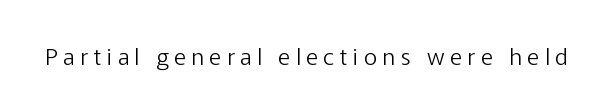
The image shows 23 px text type, upright; set unusually wide letter spacing (+0.24 em), not underlined.
